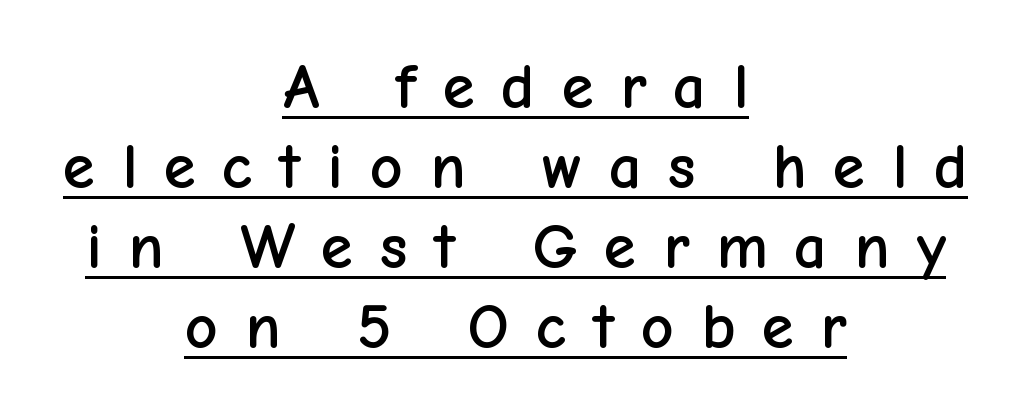
The image shows 65 px sans-serif type, upright; set centered, line spacing 1.23x, unusually wide letter spacing (+0.41 em), underlined; low stroke contrast and a medium x-height.
